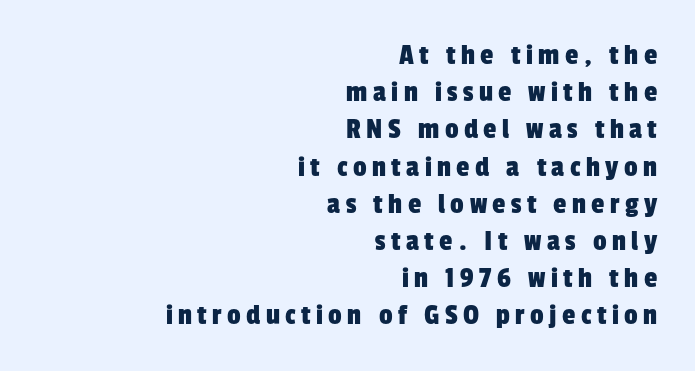
{"serif": "no", "width": "condensed", "stroke_contrast": "low", "x_height": "medium", "monospaced": "no", "underline": "no", "align": "right", "line_spacing_ratio": 1.24, "glyph_px": 30}
